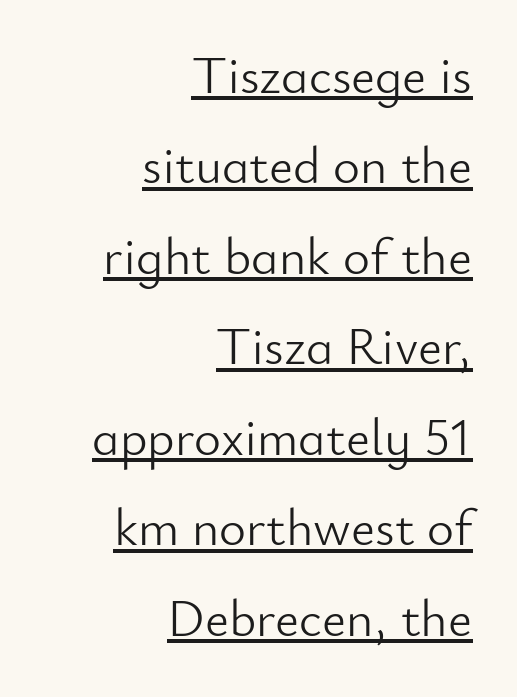
{"serif": "no", "italic": "no", "bold": "no", "weight": "light", "width": "normal", "stroke_contrast": "low", "x_height": "small", "monospaced": "no", "underline": "yes", "align": "right", "line_spacing_ratio": 1.74, "letter_spacing": "normal", "letter_spacing_em": 0.0, "glyph_px": 52}
